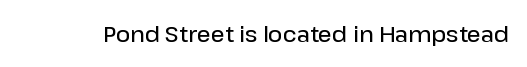
There is no visible air inserted between adjacent glyphs. The characters look somewhat weighty, a semibold short of true bold. Check the space under the baseline: it is left empty. Ascenders rise straight up at ninety degrees.
